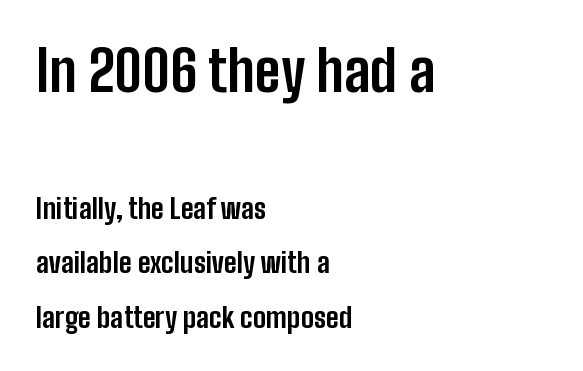
{"serif": "no", "italic": "no", "bold": "yes", "weight": "bold", "width": "condensed", "stroke_contrast": "low", "x_height": "medium", "monospaced": "no", "underline": "no", "align": "left", "line_spacing": "loose", "line_spacing_ratio": 1.96, "letter_spacing": "normal", "letter_spacing_em": 0.0, "larger_block": "first", "size_ratio": 2.0, "glyph_px": 56}
